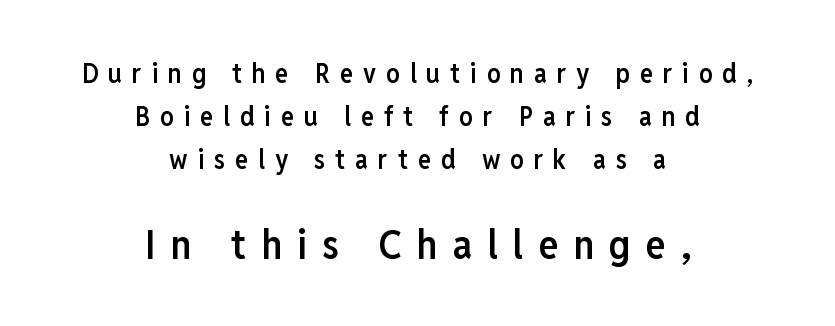
{"serif": "no", "italic": "no", "bold": "semi", "weight": "semibold", "width": "condensed", "stroke_contrast": "low", "x_height": "medium", "monospaced": "no", "underline": "no", "align": "center", "line_spacing": "normal", "line_spacing_ratio": 1.59, "letter_spacing": "wide", "letter_spacing_em": 0.37, "larger_block": "second", "size_ratio": 1.52, "glyph_px": 41}
